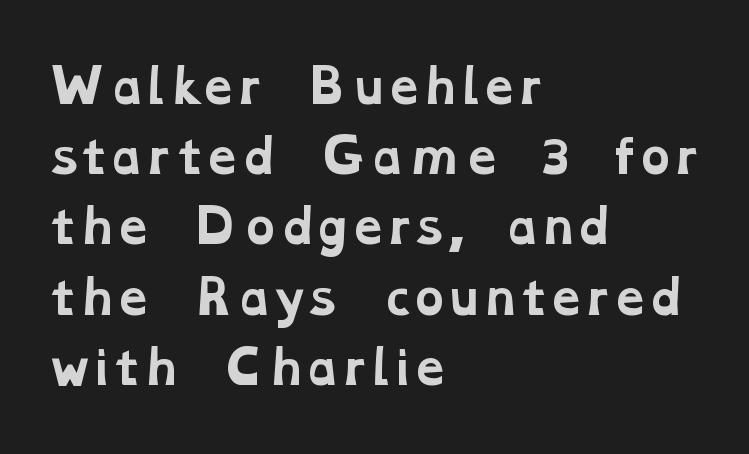
The image shows 45 px bold, wide serif type; set left-aligned, normal line spacing (1.56x), normal letter spacing, not underlined; low stroke contrast and a medium x-height.
